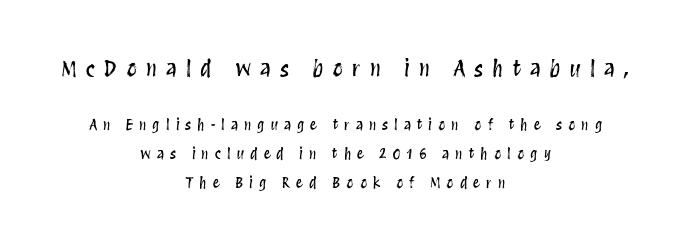
The image shows 21 px text type, upright; set centered, loose line spacing (2.09x), unusually wide letter spacing (+0.43 em), not underlined; the first (top) block is 1.5x larger.
